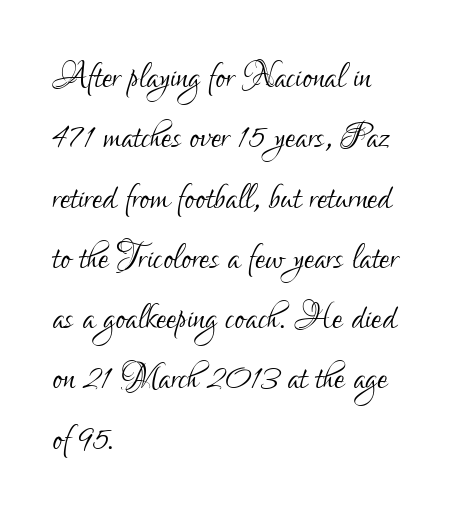
{"serif": "no", "bold": "no", "weight": "light", "width": "condensed", "stroke_contrast": "low", "x_height": "small", "monospaced": "no", "underline": "no", "align": "left", "line_spacing": "normal", "line_spacing_ratio": 1.31, "letter_spacing": "normal", "letter_spacing_em": 0.0, "glyph_px": 46}
